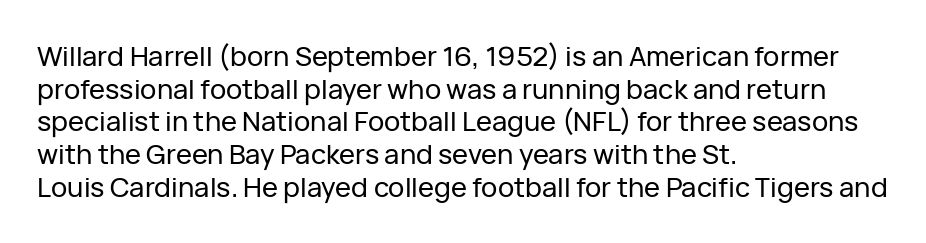
Words float on clear page, feet unadorned. Words appear dense and cohesive because spacing is normal. The lettering holds an erect, upright posture throughout. If you drew a ruler down the left edge, every line would touch it.
